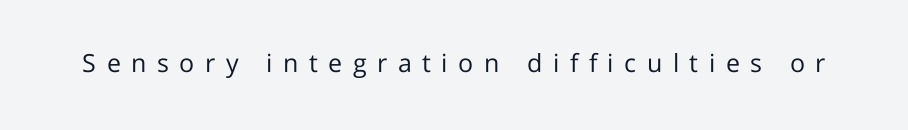
{"italic": "no", "bold": "no", "underline": "no", "letter_spacing": "wide", "letter_spacing_em": 0.42, "glyph_px": 25}
